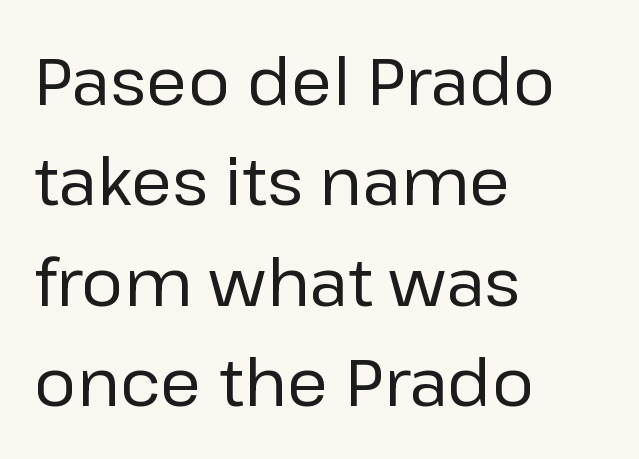
{"serif": "no", "italic": "no", "bold": "no", "weight": "regular", "width": "normal", "stroke_contrast": "low", "x_height": "medium", "monospaced": "no", "underline": "no", "align": "left", "line_spacing": "normal", "line_spacing_ratio": 1.52, "letter_spacing": "normal", "letter_spacing_em": 0.0, "glyph_px": 66}
